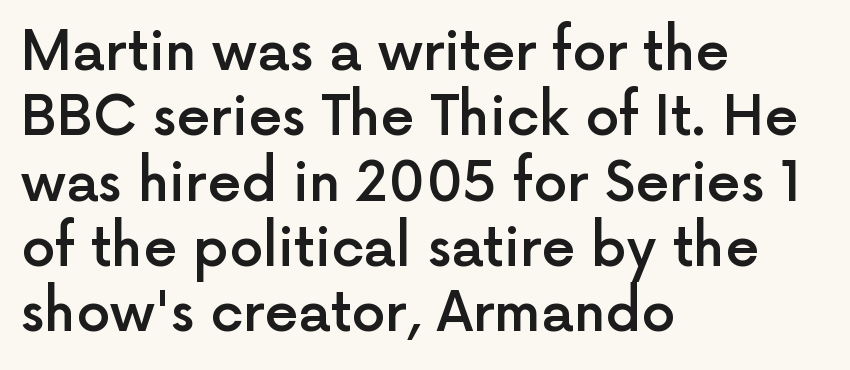
Q: Is the text bold? A: Semi-bold.
Q: Is the text italic (slanted)? A: No, it is upright.
Q: Is the typeface a serif or a sans-serif typeface? A: Sans-serif.
Q: Is the text underlined? A: No.
Q: How is the paragraph aligned? A: Left-aligned.
Q: Is the spacing between letters normal or unusually wide? A: Normal.
Q: Width (condensed, normal, or wide)? A: Normal.
Q: x-height? A: Medium.
Q: Monospaced? A: No.
